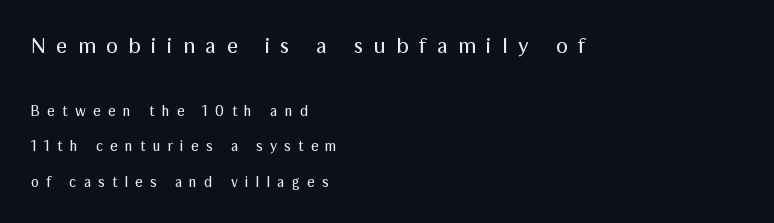
{"italic": "no", "bold": "no", "underline": "no", "align": "left", "line_spacing": "loose", "line_spacing_ratio": 2.37, "letter_spacing": "wide", "letter_spacing_em": 0.48, "larger_block": "first", "size_ratio": 1.47, "glyph_px": 22}
